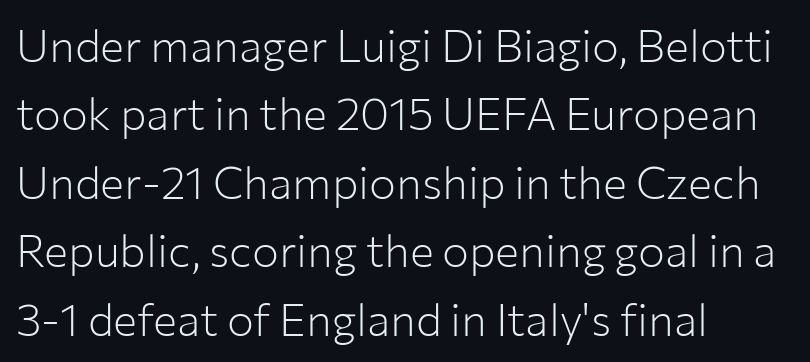
The image shows 45 px light sans-serif type, upright; set left-aligned, normal line spacing (1.52x), normal letter spacing, not underlined; low stroke contrast and a medium x-height.
